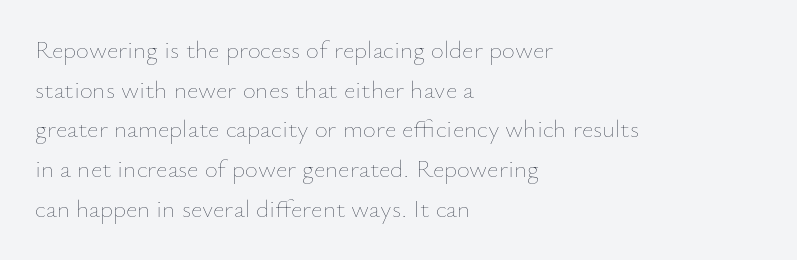
Q: Is the text bold? A: No.
Q: Is the text italic (slanted)? A: No, it is upright.
Q: Is the text underlined? A: No.
Q: How is the paragraph aligned? A: Left-aligned.
Q: Is the spacing between letters normal or unusually wide? A: Normal.
Q: Is the spacing between lines tight, normal or loose? A: Normal.
